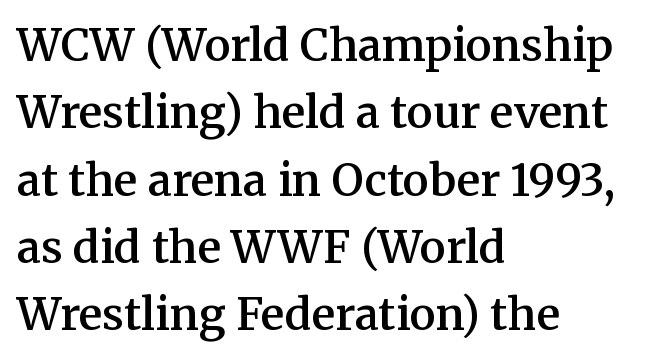
Q: Is the text bold? A: Semi-bold.
Q: Is the text italic (slanted)? A: No, it is upright.
Q: Is the typeface a serif or a sans-serif typeface? A: Serif.
Q: Is the text underlined? A: No.
Q: How is the paragraph aligned? A: Left-aligned.
Q: Is the spacing between letters normal or unusually wide? A: Normal.
Q: Is the spacing between lines tight, normal or loose? A: Normal.
Q: Width (condensed, normal, or wide)? A: Normal.
Q: Stroke contrast? A: Medium.
Q: x-height? A: Medium.
Q: Monospaced? A: No.
